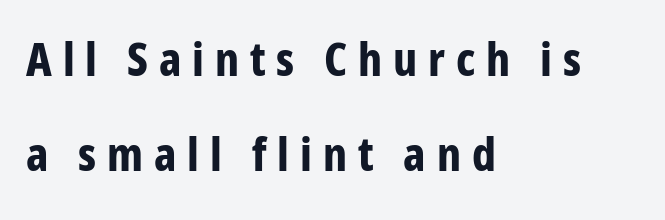
Q: Is the text bold? A: Yes.
Q: Is the text italic (slanted)? A: No, it is upright.
Q: Is the typeface a serif or a sans-serif typeface? A: Sans-serif.
Q: Is the text underlined? A: No.
Q: How is the paragraph aligned? A: Left-aligned.
Q: Is the spacing between letters normal or unusually wide? A: Unusually wide.
Q: Is the spacing between lines tight, normal or loose? A: Loose.
Q: Width (condensed, normal, or wide)? A: Condensed.
Q: Stroke contrast? A: Low.
Q: x-height? A: Medium.
Q: Monospaced? A: No.
